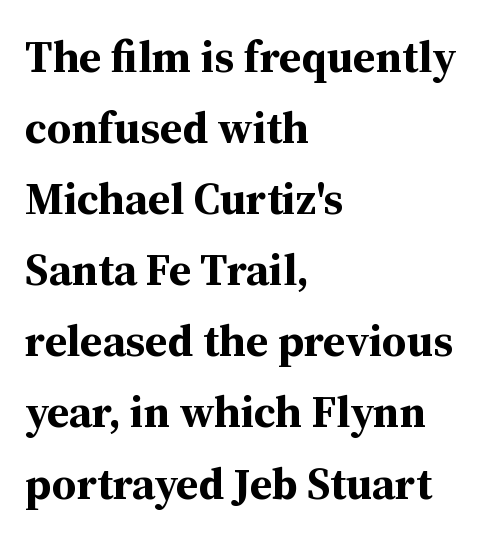
{"serif": "yes", "italic": "no", "bold": "yes", "weight": "bold", "width": "normal", "stroke_contrast": "medium", "x_height": "medium", "monospaced": "no", "underline": "no", "align": "left", "line_spacing": "normal", "line_spacing_ratio": 1.58, "letter_spacing": "normal", "letter_spacing_em": 0.0, "glyph_px": 45}
